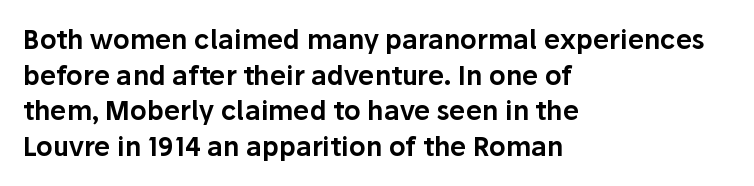
Compared with a centered layout, this one pins lines to the left instead. These lines were composed using upright roman letters. The type is set solid horizontally, with unmodified tracking. Vertical spacing — default. A bare baseline throughout the passage.
